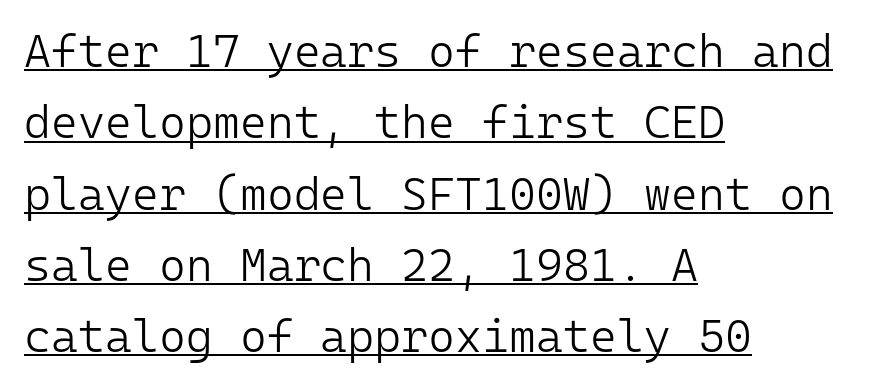
Is this a fixed-width face? Yes — each glyph sits in an identical cell. You can see a thin bar hugging the bottom of the glyphs. This sample keeps an unexceptional amount of space between lines. The letters stand straight up with perfectly vertical stems. This rendering employs a face without finishing strokes, i.e., a sans-serif.
